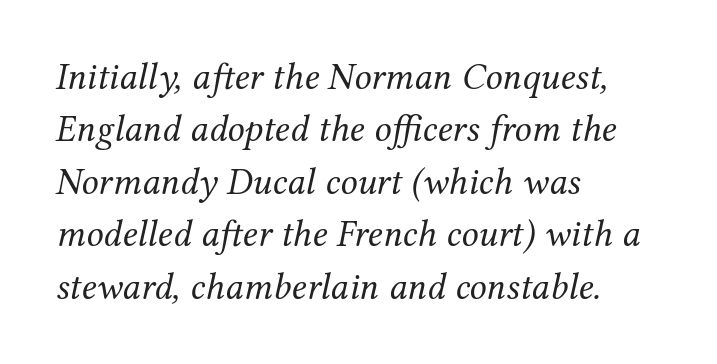
{"serif": "yes", "italic": "yes", "lean": "right", "slant_degrees": 12, "bold": "no", "weight": "regular", "width": "normal", "stroke_contrast": "medium", "x_height": "medium", "monospaced": "no", "underline": "no", "align": "left", "line_spacing": "normal", "line_spacing_ratio": 1.38, "letter_spacing": "normal", "letter_spacing_em": 0.0, "glyph_px": 38}
